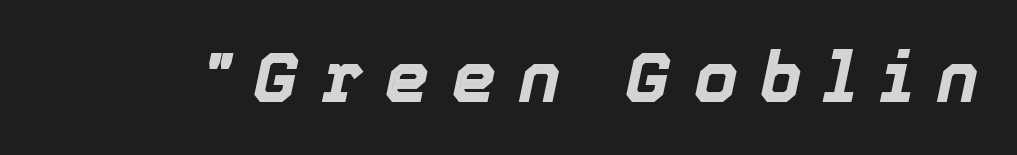
The image shows 70 px bold type, italic (leaning right); set unusually wide letter spacing (+0.33 em), not underlined; a medium x-height.
